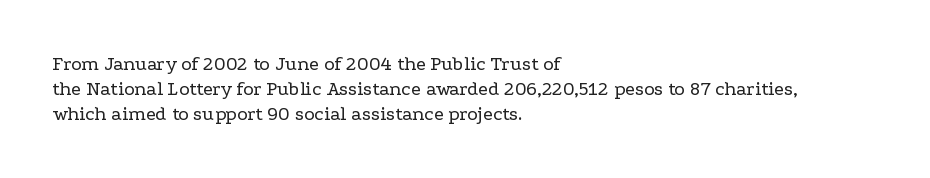
The image shows 20 px text type, upright; set left-aligned, normal line spacing (1.26x), normal letter spacing, not underlined.
